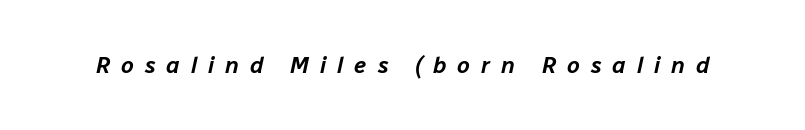
{"italic": "yes", "lean": "right", "slant_degrees": 12, "underline": "no", "letter_spacing": "wide", "letter_spacing_em": 0.47, "glyph_px": 23}
